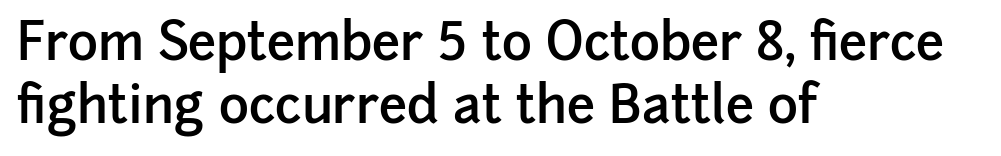
{"serif": "no", "italic": "no", "bold": "semi", "weight": "semibold", "width": "normal", "stroke_contrast": "low", "x_height": "medium", "monospaced": "no", "underline": "no", "align": "left", "line_spacing_ratio": 1.24, "letter_spacing": "normal", "letter_spacing_em": 0.0, "glyph_px": 51}
